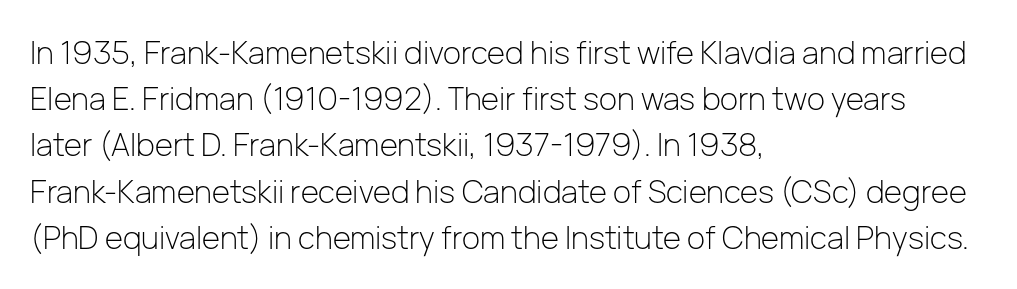
{"serif": "no", "italic": "no", "bold": "no", "weight": "light", "width": "normal", "stroke_contrast": "low", "x_height": "medium", "monospaced": "no", "underline": "no", "align": "left", "line_spacing": "normal", "line_spacing_ratio": 1.49, "letter_spacing": "normal", "letter_spacing_em": 0.0, "glyph_px": 31}
